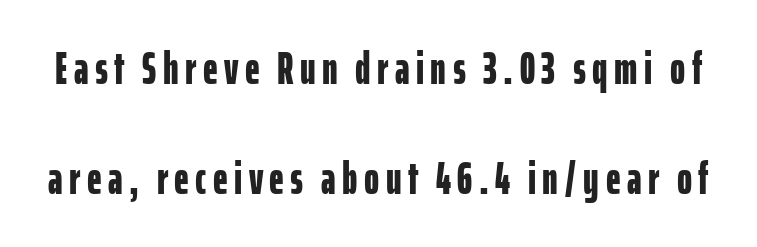
The image shows 46 px bold, condensed sans-serif type, upright; set loose line spacing (2.4x), not underlined; low stroke contrast and a medium x-height.
